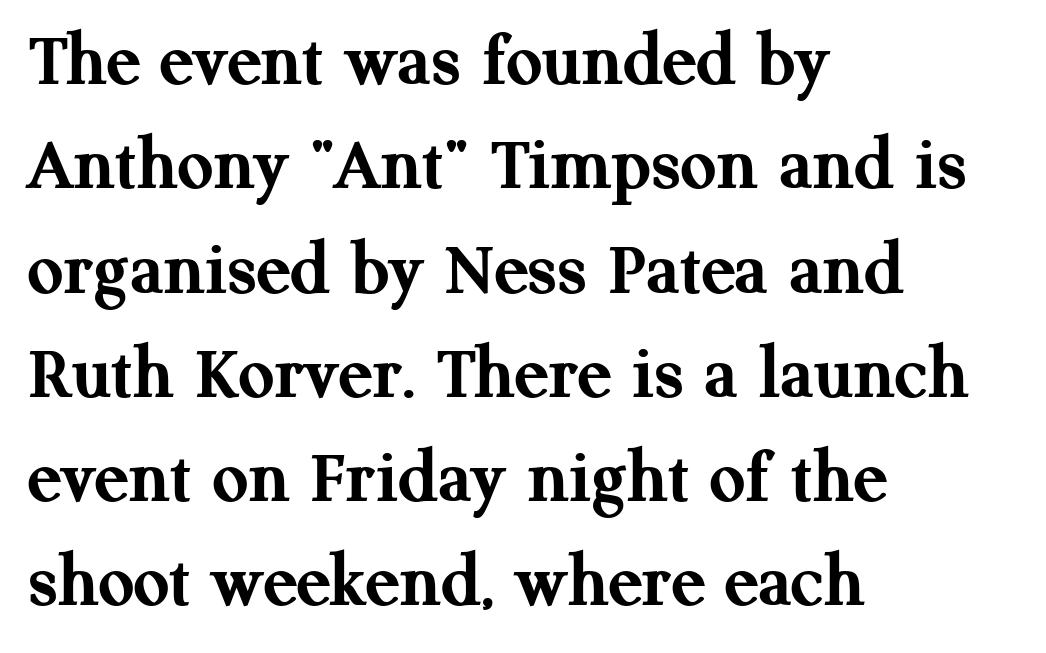
{"serif": "yes", "italic": "no", "bold": "yes", "weight": "semibold", "width": "normal", "stroke_contrast": "medium", "x_height": "medium", "monospaced": "no", "underline": "no", "align": "left", "line_spacing": "normal", "line_spacing_ratio": 1.32, "letter_spacing": "normal", "letter_spacing_em": 0.0, "glyph_px": 79}
